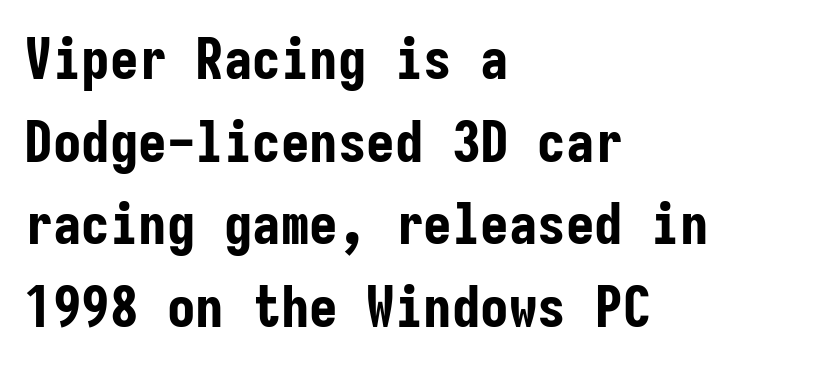
Q: Is the text bold? A: Yes.
Q: Is the text italic (slanted)? A: No, it is upright.
Q: Is the typeface a serif or a sans-serif typeface? A: Sans-serif.
Q: Is the text underlined? A: No.
Q: How is the paragraph aligned? A: Left-aligned.
Q: Is the spacing between letters normal or unusually wide? A: Normal.
Q: Is the spacing between lines tight, normal or loose? A: Normal.
Q: Width (condensed, normal, or wide)? A: Condensed.
Q: Stroke contrast? A: Low.
Q: x-height? A: Medium.
Q: Monospaced? A: Yes.
